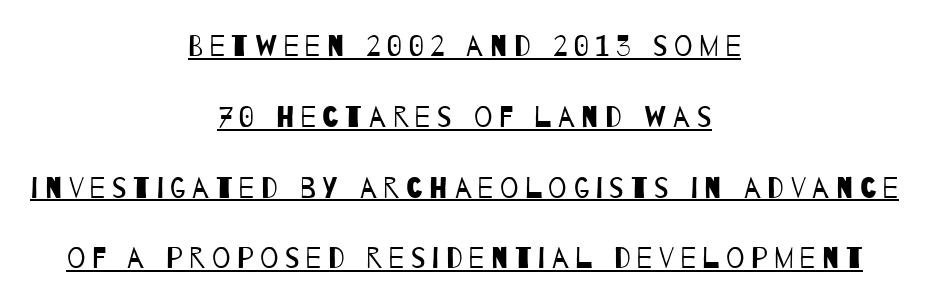
Regarding leading, the lines here are spaced well apart. No heavy texture on the line: the type isn't bold. Nope, no serifs anywhere on these letters. Caption: multi-line text, centered on the measure.
